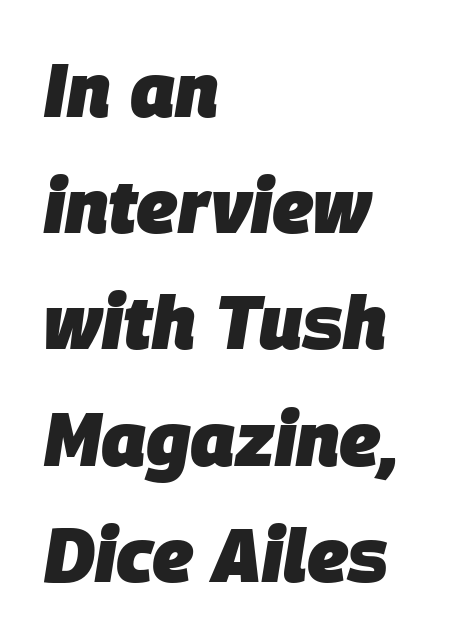
A normal amount of white space separates one row of letters from the next. The baseline area is clear. A student would call this left alignment; a typographer would say flush left, rag right. Notice how the stems are inclined rather than vertical — that's the hallmark of italics. There is no visible air inserted between adjacent glyphs. The letters advance in unequal steps, a hallmark of proportional type.
